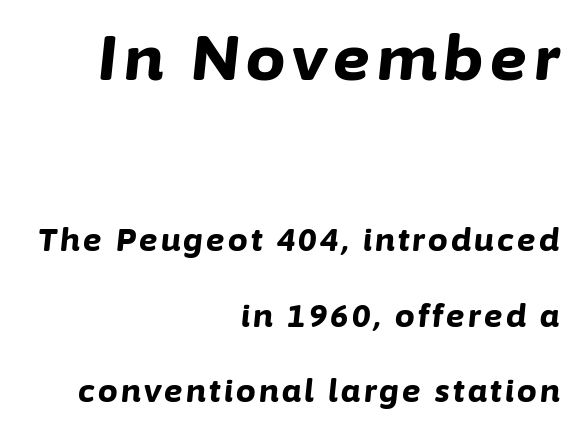
The leading is generous, giving the passage an open texture. Here the first block reads like a headline and the second like body copy. Students, this is bold: see how much ink each stroke carries. The face used here is proportionally spaced, like ordinary book or web type. The text block is weighted toward the right margin, trailing off unevenly leftward. The space directly below the letters is spotless.
